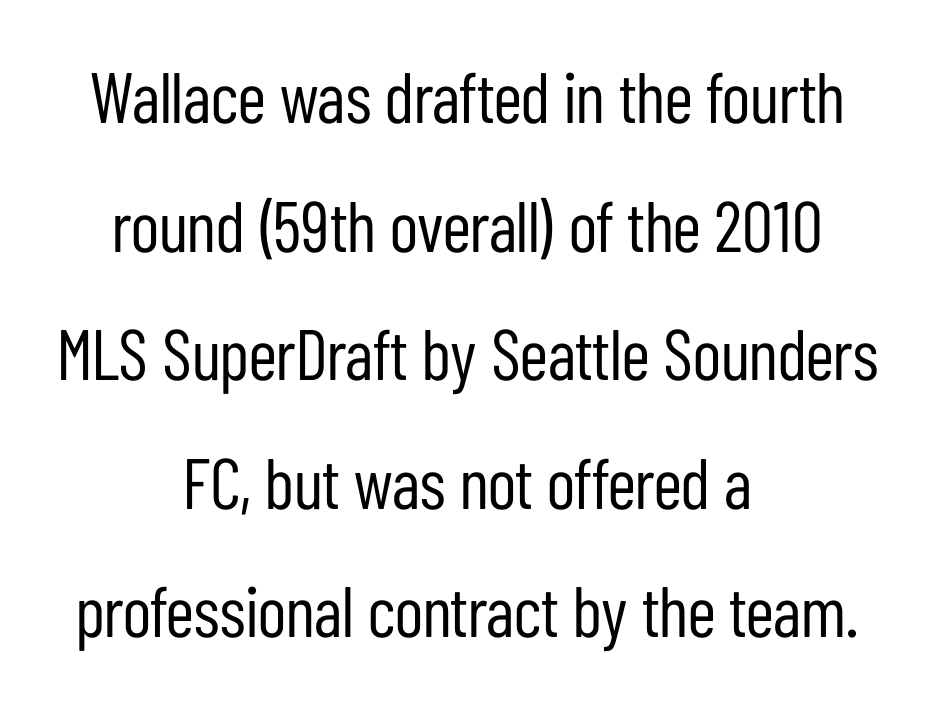
The image shows 71 px regular-weight, condensed sans-serif type, upright; set centered, line spacing 1.81x, normal letter spacing, not underlined; low stroke contrast and a medium x-height.
